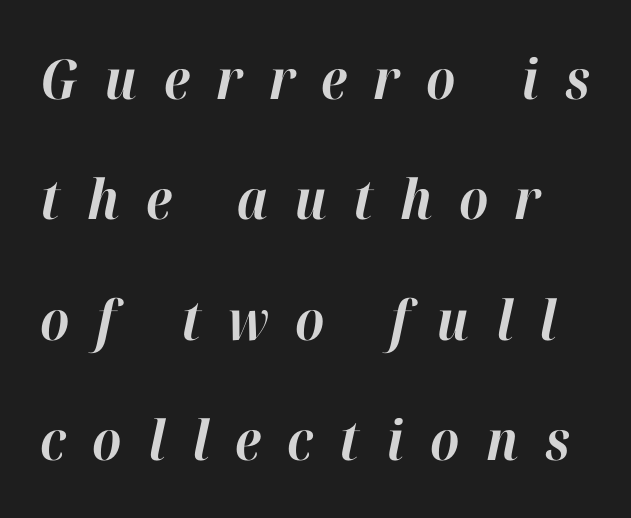
Q: Is the text bold? A: Yes.
Q: Is the text italic (slanted)? A: Yes, it leans right by about 12 degrees.
Q: Is the text underlined? A: No.
Q: Is the spacing between letters normal or unusually wide? A: Unusually wide.
Q: Is the spacing between lines tight, normal or loose? A: Loose.
Q: Width (condensed, normal, or wide)? A: Normal.
Q: Stroke contrast? A: High.
Q: x-height? A: Medium.
Q: Monospaced? A: No.
